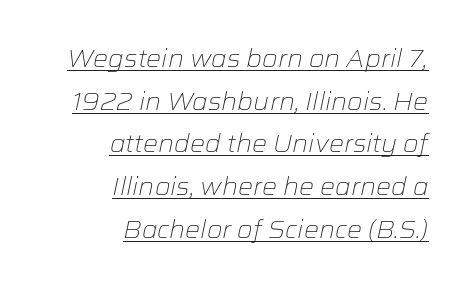
The image shows 25 px text type, italic (leaning right); set right-aligned, line spacing 1.71x, normal letter spacing, underlined.
